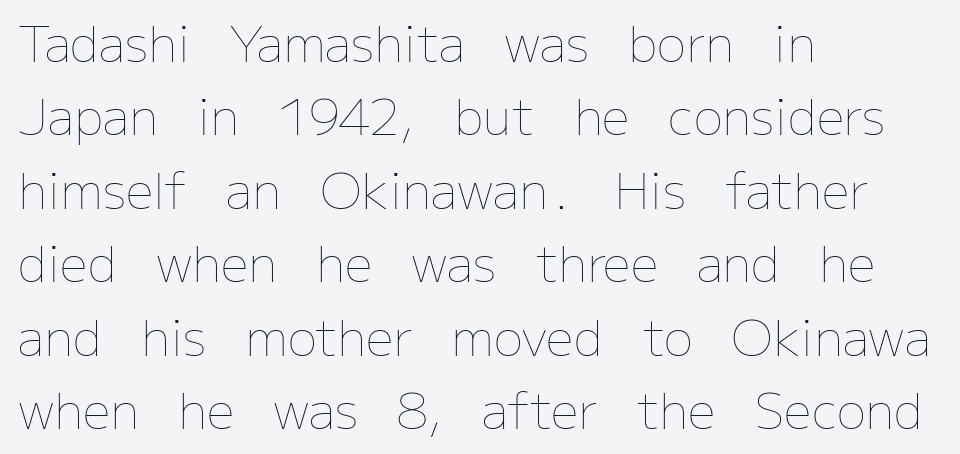
The line texture is even and compact thanks to regular tracking. Letters have the restrained weight of plain body copy at most. A student would call this left alignment; a typographer would say flush left, rag right. These lines are rendered in a variable-pitch font. A bare baseline throughout the passage.
